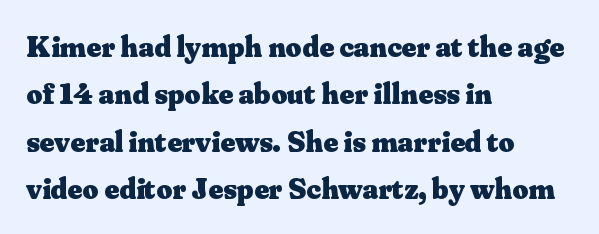
Q: Is the text bold? A: Yes.
Q: Is the text italic (slanted)? A: No, it is upright.
Q: Is the typeface a serif or a sans-serif typeface? A: Serif.
Q: Is the text underlined? A: No.
Q: How is the paragraph aligned? A: Left-aligned.
Q: Is the spacing between letters normal or unusually wide? A: Normal.
Q: Is the spacing between lines tight, normal or loose? A: Normal.
Q: Width (condensed, normal, or wide)? A: Normal.
Q: Stroke contrast? A: Medium.
Q: x-height? A: Small.
Q: Monospaced? A: No.
